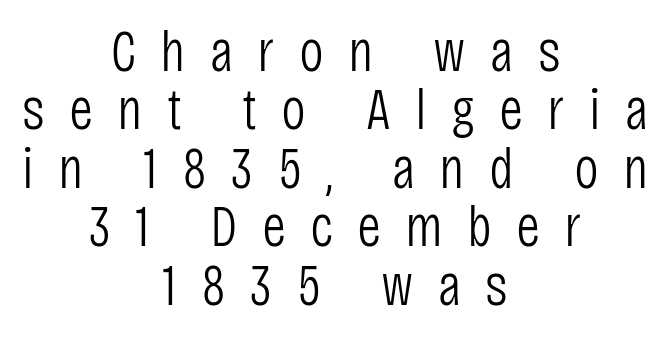
The image shows 59 px light, condensed sans-serif type, upright; set centered, tight line spacing (0.99x), unusually wide letter spacing (+0.41 em), not underlined; low stroke contrast and a large x-height.
